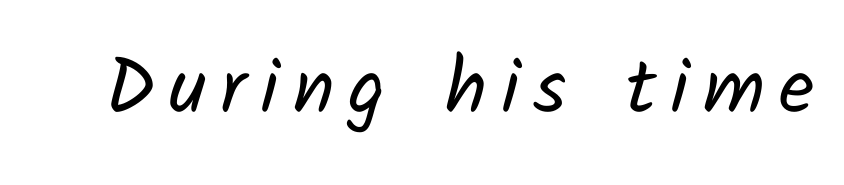
Q: Is the text bold? A: No.
Q: Is the typeface a serif or a sans-serif typeface? A: Sans-serif.
Q: Is the text underlined? A: No.
Q: Width (condensed, normal, or wide)? A: Normal.
Q: Stroke contrast? A: Low.
Q: x-height? A: Medium.
Q: Monospaced? A: No.
